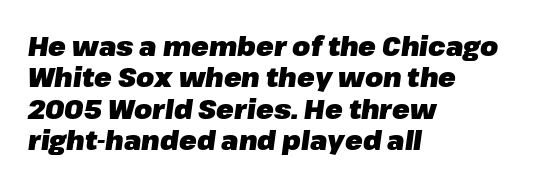
The image shows 26 px bold type, italic (leaning right); set left-aligned, line spacing 1.21x, normal letter spacing, not underlined.
